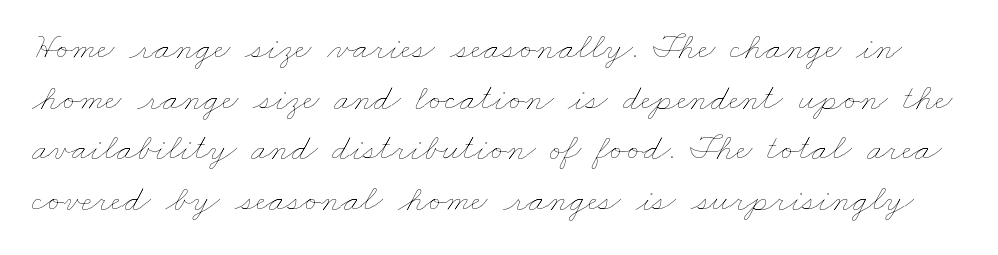
{"bold": "no", "weight": "thin", "width": "wide", "stroke_contrast": "low", "x_height": "small", "monospaced": "no", "underline": "no", "line_spacing": "normal", "line_spacing_ratio": 1.37, "letter_spacing": "normal", "letter_spacing_em": 0.0, "glyph_px": 37}
